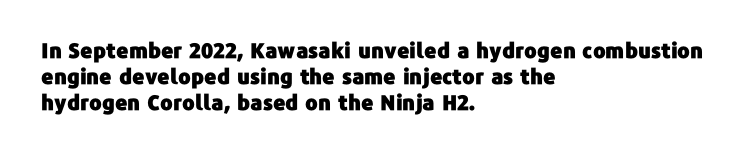
Q: Is the text italic (slanted)? A: No, it is upright.
Q: Is the text underlined? A: No.
Q: How is the paragraph aligned? A: Left-aligned.
Q: Is the spacing between letters normal or unusually wide? A: Normal.
